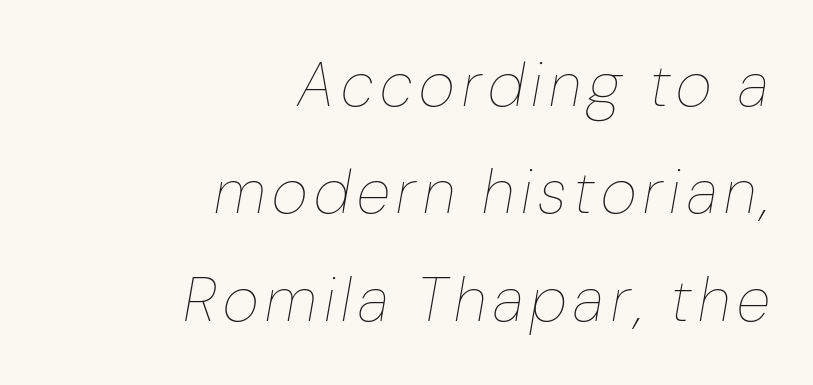
Q: Is the text bold? A: No.
Q: Is the text italic (slanted)? A: Yes, it leans right by about 10 degrees.
Q: Is the text underlined? A: No.
Q: How is the paragraph aligned? A: Right-aligned.
Q: Width (condensed, normal, or wide)? A: Normal.
Q: Stroke contrast? A: Low.
Q: x-height? A: Medium.
Q: Monospaced? A: No.
